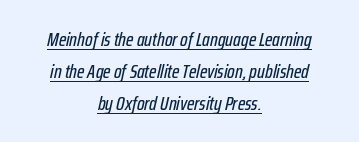
Q: Is the text italic (slanted)? A: Yes, it leans right by about 12 degrees.
Q: Is the text underlined? A: Yes.
Q: How is the paragraph aligned? A: Centered.
Q: Is the spacing between letters normal or unusually wide? A: Normal.
Q: Is the spacing between lines tight, normal or loose? A: Normal.
